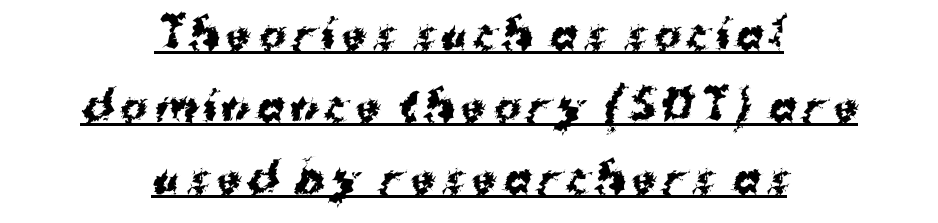
The image shows 41 px bold sans-serif type; set centered, line spacing 1.76x, underlined; medium stroke contrast and a medium x-height.
